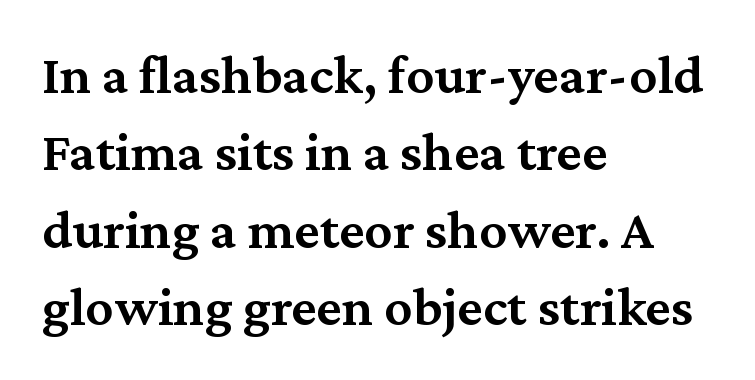
A normal amount of white space separates one row of letters from the next. Designer's note — italics off, roman on. This is the in-between weight designers call semibold or demi. Each letter's strokes conclude with small projecting serifs.
